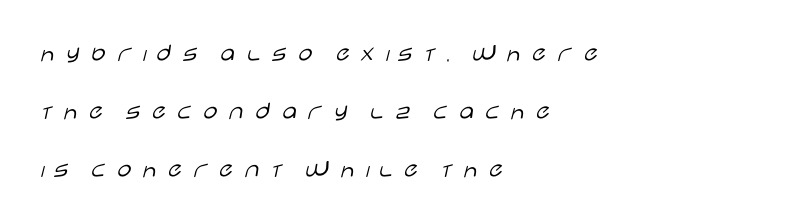
The image shows 26 px text type; set left-aligned, loose line spacing (2.23x), unusually wide letter spacing (+0.3 em), not underlined.
